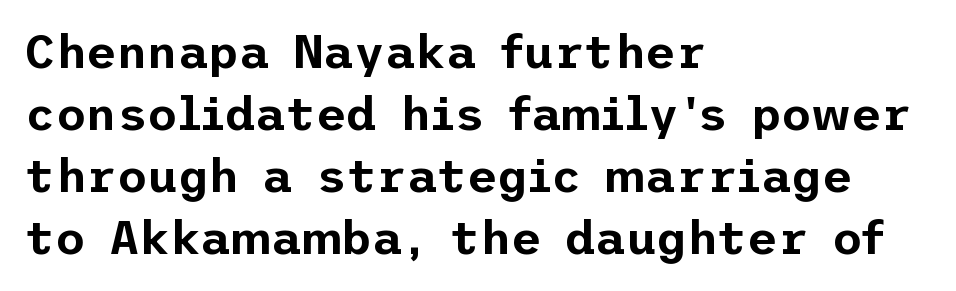
Q: Is the text italic (slanted)? A: No, it is upright.
Q: Is the typeface a serif or a sans-serif typeface? A: Sans-serif.
Q: Is the text underlined? A: No.
Q: How is the paragraph aligned? A: Left-aligned.
Q: Is the spacing between letters normal or unusually wide? A: Normal.
Q: Is the spacing between lines tight, normal or loose? A: Normal.
Q: Width (condensed, normal, or wide)? A: Normal.
Q: Stroke contrast? A: Low.
Q: x-height? A: Medium.
